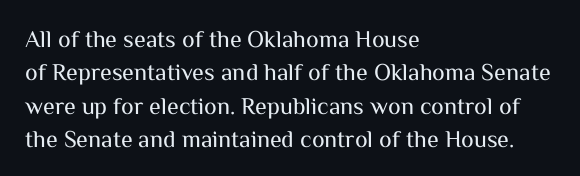
The letterforms sit at book weight or below. Posture: straight, roman, zero tilt. Tracking value appears to be zero — textbook default spacing. The passage shown stacks its lines at a standard gap. Is the block centered? No — it sits flush against the left margin. The foot of each line stays bare and open.
